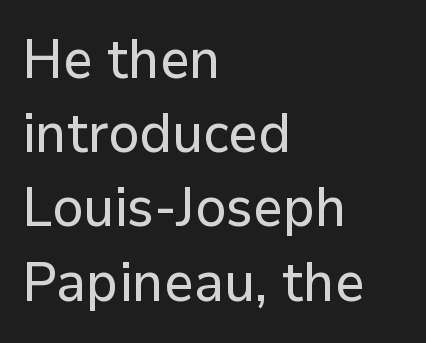
{"serif": "no", "italic": "no", "width": "normal", "stroke_contrast": "low", "x_height": "medium", "monospaced": "no", "underline": "no", "align": "left", "line_spacing": "normal", "line_spacing_ratio": 1.35, "letter_spacing": "normal", "letter_spacing_em": 0.0, "glyph_px": 55}
